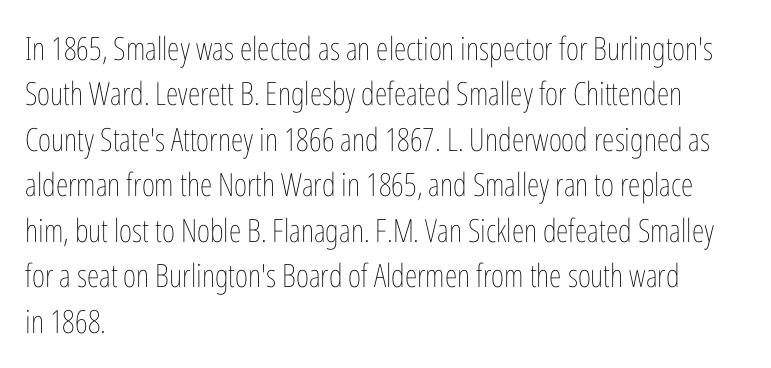
{"italic": "no", "bold": "no", "weight": "thin", "width": "condensed", "stroke_contrast": "low", "x_height": "medium", "monospaced": "no", "underline": "no", "align": "left", "line_spacing": "normal", "line_spacing_ratio": 1.42, "letter_spacing": "normal", "letter_spacing_em": 0.0, "glyph_px": 32}
